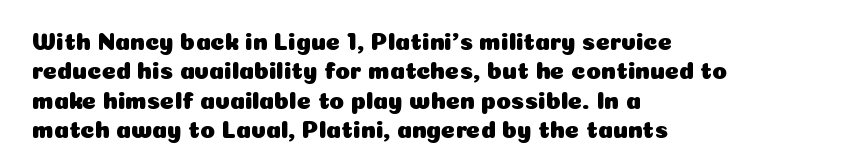
The image shows 24 px text type, upright; set left-aligned, line spacing 1.22x, normal letter spacing, not underlined.
